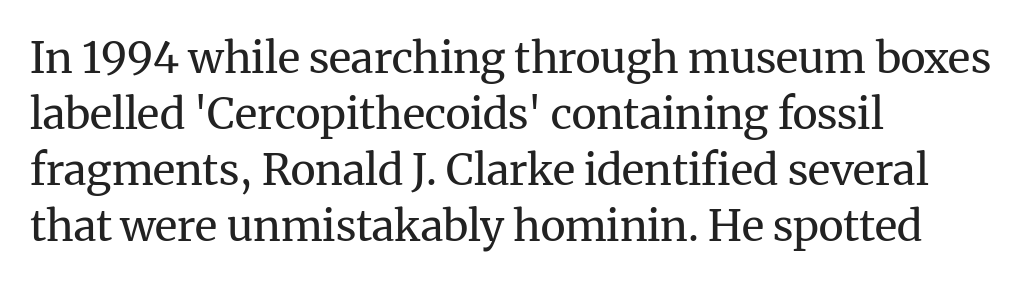
{"serif": "yes", "italic": "no", "bold": "no", "weight": "regular", "width": "normal", "stroke_contrast": "medium", "x_height": "medium", "monospaced": "no", "underline": "no", "align": "left", "line_spacing": "normal", "line_spacing_ratio": 1.3, "letter_spacing": "normal", "letter_spacing_em": 0.0, "glyph_px": 43}
